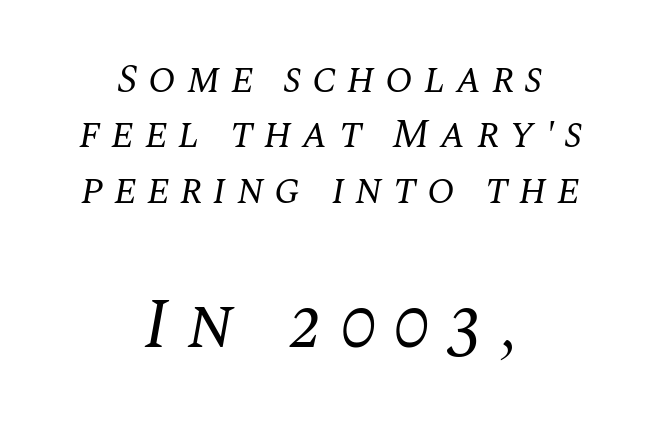
Q: Is the text bold? A: No.
Q: Is the text italic (slanted)? A: Yes, it leans right by about 10 degrees.
Q: Is the typeface a serif or a sans-serif typeface? A: Serif.
Q: Is the text underlined? A: No.
Q: How is the paragraph aligned? A: Centered.
Q: Is the spacing between letters normal or unusually wide? A: Unusually wide.
Q: Is the spacing between lines tight, normal or loose? A: Normal.
Q: Which block of text is set in a larger size, the first (top) or the second (bottom)? A: The second (bottom) one.
Q: Width (condensed, normal, or wide)? A: Normal.
Q: Stroke contrast? A: Medium.
Q: x-height? A: Large.
Q: Monospaced? A: No.
